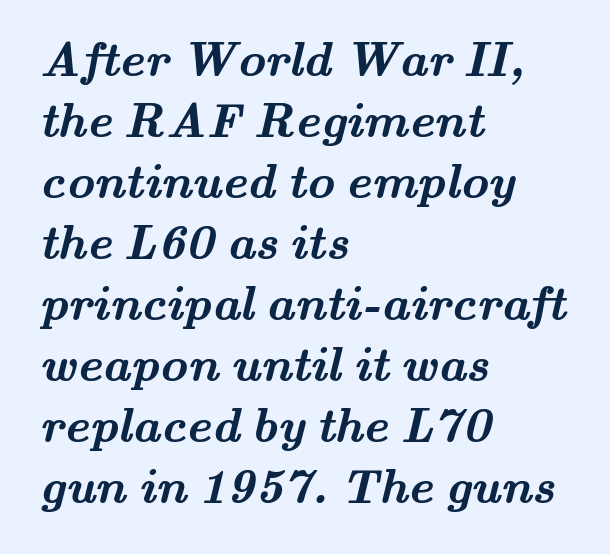
One-word summary of the alignment: left. The characters display serif detailing at their extremities. Looks like regular typesetting: each glyph gets only the width it needs. Typographic density is high because the face is bold. Regarding leading, the lines here are spaced in the standard way. The glyphs are unaccompanied by any horizontal stroke below them.
